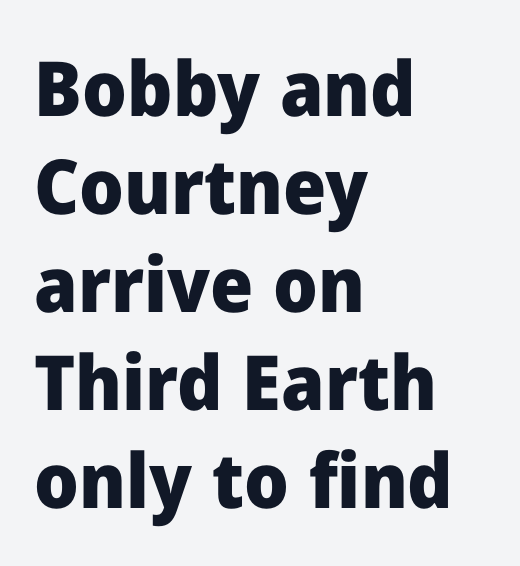
Reading down the block, your eye returns to a fixed left position each line. Regarding leading, the lines here are spaced in the standard way. Every stem runs plumb, perpendicular to the baseline. Is this a sans? Yes — the strokes have no serifs. The face used here is proportionally spaced, like ordinary book or web type.
